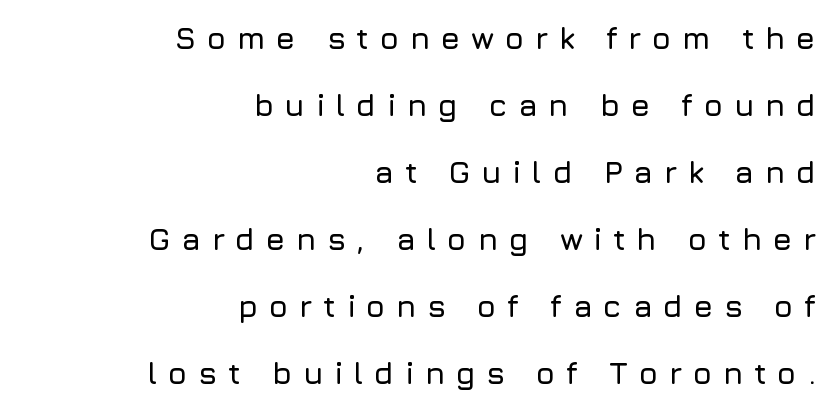
Q: Is the text italic (slanted)? A: No, it is upright.
Q: Is the typeface a serif or a sans-serif typeface? A: Sans-serif.
Q: Is the text underlined? A: No.
Q: How is the paragraph aligned? A: Right-aligned.
Q: Is the spacing between letters normal or unusually wide? A: Unusually wide.
Q: Is the spacing between lines tight, normal or loose? A: Loose.
Q: Width (condensed, normal, or wide)? A: Normal.
Q: Stroke contrast? A: Low.
Q: x-height? A: Medium.
Q: Monospaced? A: No.
